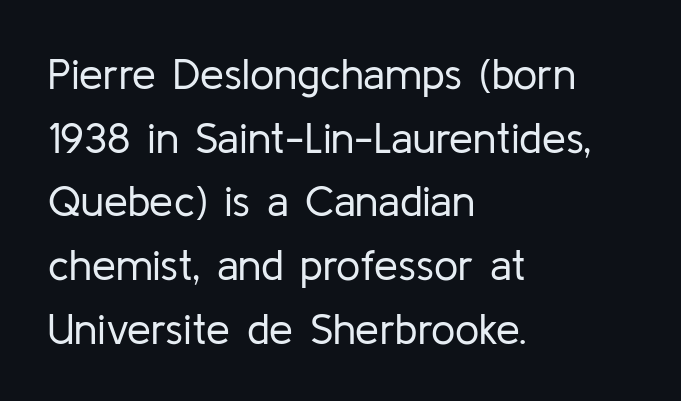
Q: Is the text bold? A: No.
Q: Is the text italic (slanted)? A: No, it is upright.
Q: Is the typeface a serif or a sans-serif typeface? A: Sans-serif.
Q: Is the text underlined? A: No.
Q: How is the paragraph aligned? A: Left-aligned.
Q: Is the spacing between letters normal or unusually wide? A: Normal.
Q: Is the spacing between lines tight, normal or loose? A: Normal.
Q: Width (condensed, normal, or wide)? A: Normal.
Q: Stroke contrast? A: Low.
Q: x-height? A: Medium.
Q: Monospaced? A: No.
